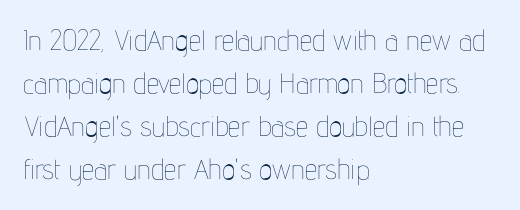
Style check: upright. Counters stay open thanks to moderate or lighter strokes. The ragged edge is on the right, which tells us the setting is flush left. Successive baselines arrive at the customary interval. The face used here is proportionally spaced, like ordinary book or web type. This rendering leaves character spacing at its baseline value.
